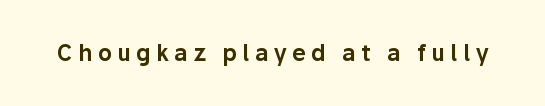
Q: Is the text italic (slanted)? A: No, it is upright.
Q: Is the text underlined? A: No.
Q: Is the spacing between letters normal or unusually wide? A: Unusually wide.
